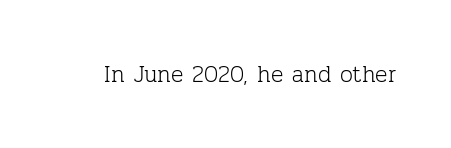
The type is set solid horizontally, with unmodified tracking. Words float on clear page, feet unadorned. A quiet, ordinary-to-light weight characterises the typeface. The type sits square on the baseline with zero lean.
